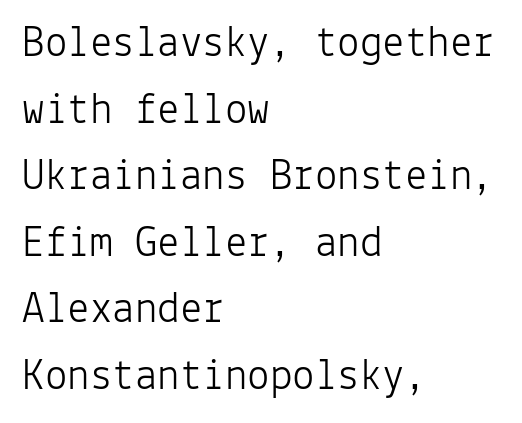
{"serif": "no", "italic": "no", "bold": "no", "weight": "light", "width": "normal", "stroke_contrast": "low", "x_height": "medium", "monospaced": "yes", "underline": "no", "align": "left", "line_spacing": "normal", "line_spacing_ratio": 1.48, "letter_spacing": "normal", "letter_spacing_em": 0.0, "glyph_px": 45}
